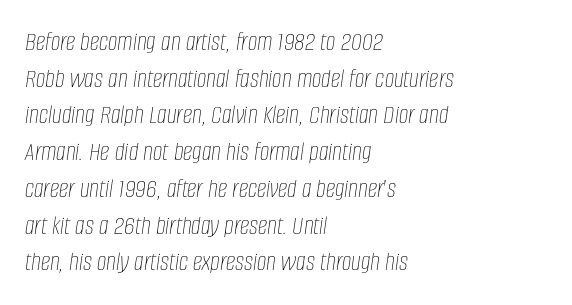
Stems and bowls with no extra thickness — not bold. Quick note: italic. Check under the words: just untouched page. Compared with a centered layout, this one pins lines to the left instead. How are the letters spaced? Ordinarily, with no added tracking. Quick note: interline space is typical.
